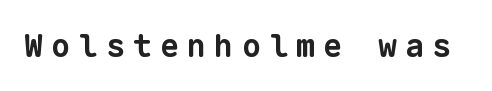
The image shows 32 px bold sans-serif type, monospaced; set unusually wide letter spacing (+0.25 em), not underlined; low stroke contrast and a medium x-height.
